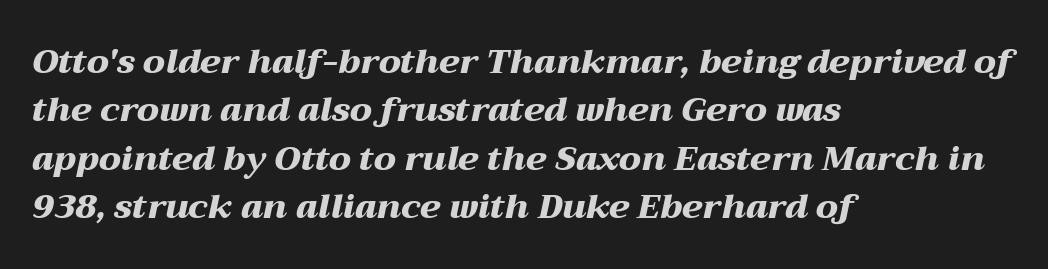
Q: Is the text bold? A: Yes.
Q: Is the text italic (slanted)? A: Yes, it leans right by about 12 degrees.
Q: Is the text underlined? A: No.
Q: How is the paragraph aligned? A: Left-aligned.
Q: Is the spacing between letters normal or unusually wide? A: Normal.
Q: Is the spacing between lines tight, normal or loose? A: Normal.
Q: Width (condensed, normal, or wide)? A: Wide.
Q: Stroke contrast? A: Medium.
Q: x-height? A: Medium.
Q: Monospaced? A: No.
